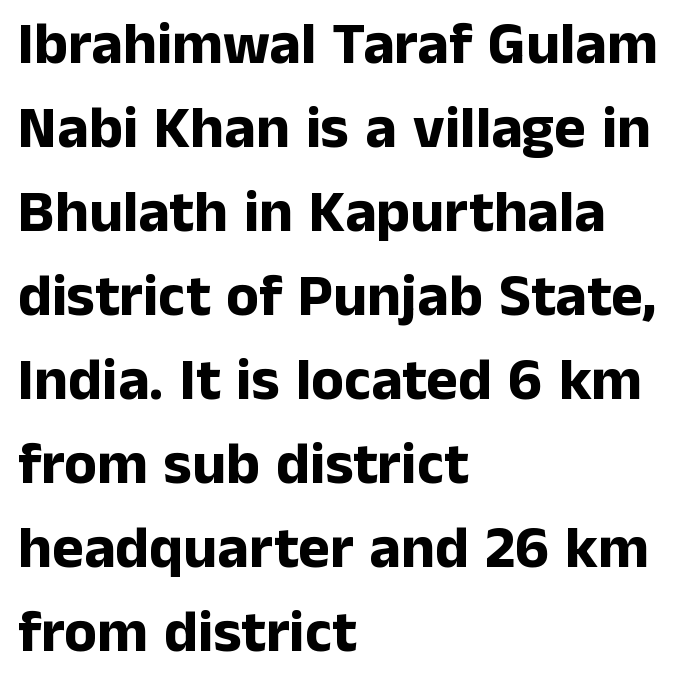
{"serif": "no", "italic": "no", "bold": "yes", "weight": "bold", "width": "normal", "stroke_contrast": "low", "x_height": "medium", "monospaced": "no", "underline": "no", "align": "left", "line_spacing": "normal", "line_spacing_ratio": 1.4, "letter_spacing": "normal", "letter_spacing_em": 0.0, "glyph_px": 60}
